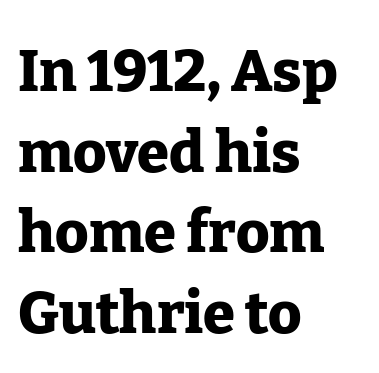
Type without underlining. It's the straight-up-and-down kind of type. The face used here has the dense, thick strokes of a bold. Does the leading feel generous? No, just average. Caption: multi-line text, flush left, ragged right.
